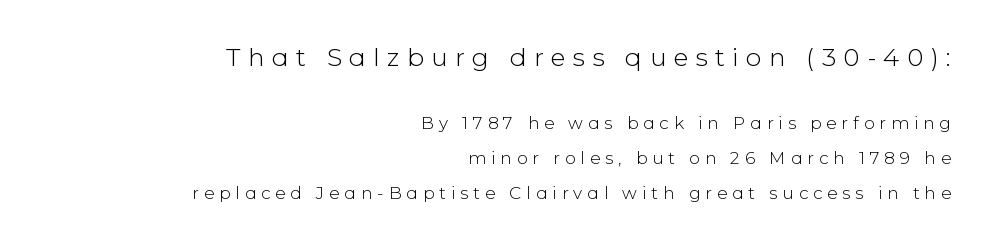
The image shows 25 px text type, upright; set right-aligned, loose line spacing (2.05x), unusually wide letter spacing (+0.29 em), not underlined; the first (top) block is 1.47x larger.
